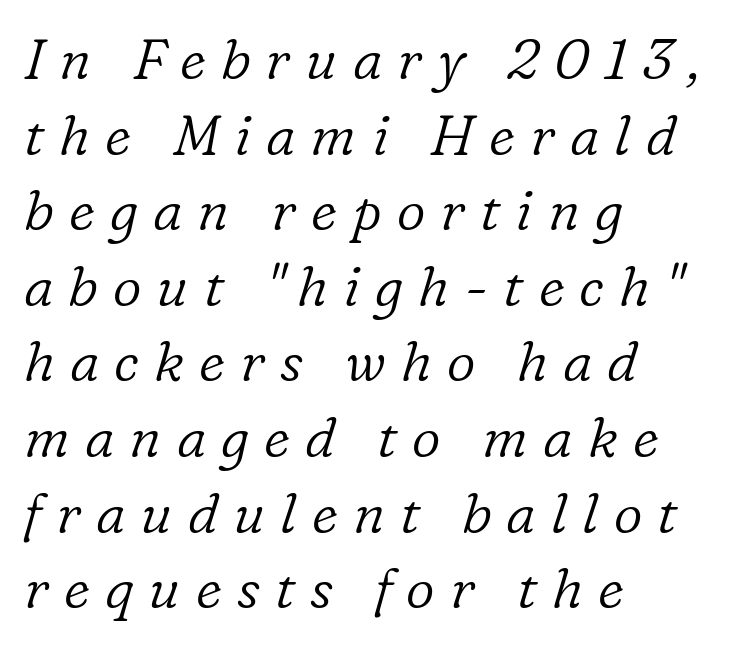
The image shows 56 px light serif type, italic (leaning right); set left-aligned, normal line spacing (1.35x), unusually wide letter spacing (+0.27 em), not underlined; low stroke contrast and a medium x-height.
